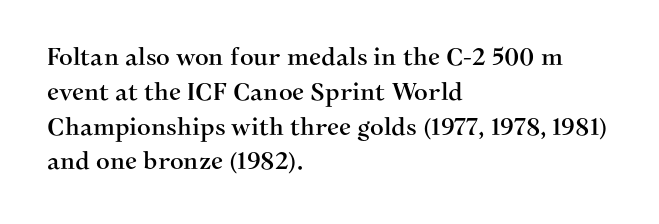
Q: Is the text italic (slanted)? A: No, it is upright.
Q: Is the text underlined? A: No.
Q: How is the paragraph aligned? A: Left-aligned.
Q: Is the spacing between letters normal or unusually wide? A: Normal.
Q: Is the spacing between lines tight, normal or loose? A: Normal.
